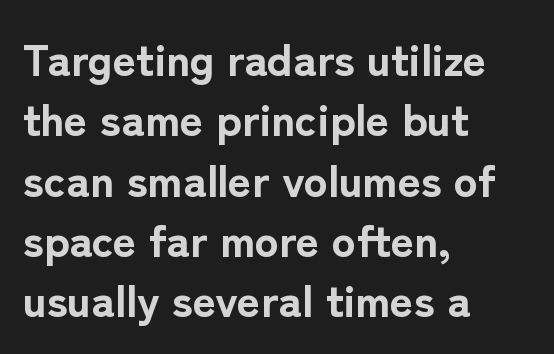
Caption: standard tracking, unaltered. Check under the words: just untouched page. Teacher's note: observe the even left margin — that is flush-left alignment. Stroke thickness is high; the sample reads as a true bold.
